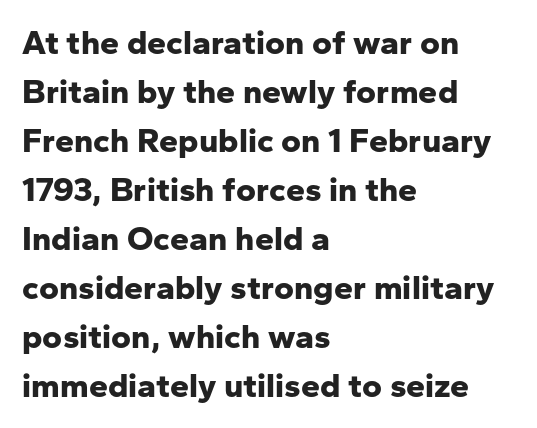
The image shows 34 px bold sans-serif type, upright; set left-aligned, normal line spacing (1.44x), normal letter spacing, not underlined; low stroke contrast and a medium x-height.
